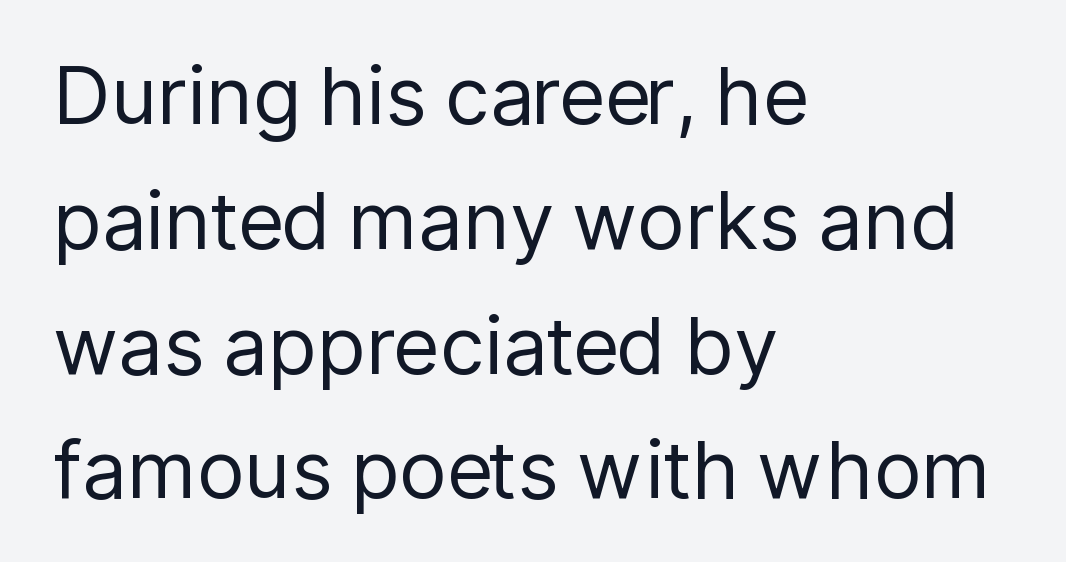
Q: Is the text bold? A: No.
Q: Is the text italic (slanted)? A: No, it is upright.
Q: Is the typeface a serif or a sans-serif typeface? A: Sans-serif.
Q: Is the text underlined? A: No.
Q: How is the paragraph aligned? A: Left-aligned.
Q: Is the spacing between letters normal or unusually wide? A: Normal.
Q: Is the spacing between lines tight, normal or loose? A: Normal.
Q: Width (condensed, normal, or wide)? A: Normal.
Q: Stroke contrast? A: Low.
Q: x-height? A: Medium.
Q: Monospaced? A: No.
